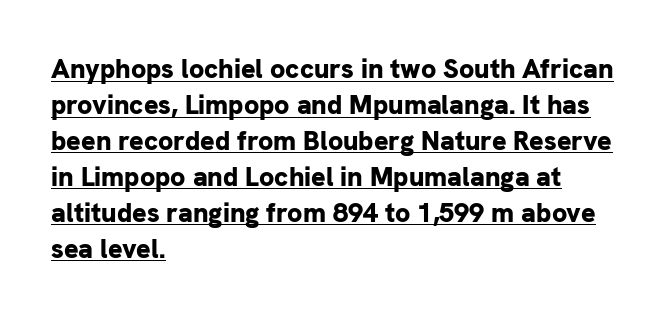
Q: Is the text bold? A: Yes.
Q: Is the text italic (slanted)? A: No, it is upright.
Q: Is the text underlined? A: Yes.
Q: How is the paragraph aligned? A: Left-aligned.
Q: Is the spacing between letters normal or unusually wide? A: Normal.
Q: Is the spacing between lines tight, normal or loose? A: Normal.
